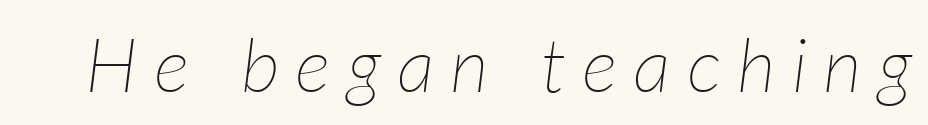
Weight: in the light-to-regular range. Bare-footed words on every line. The face used here is rendered with a markedly widened letterfit. Looking at the ascenders, they clearly lean.
